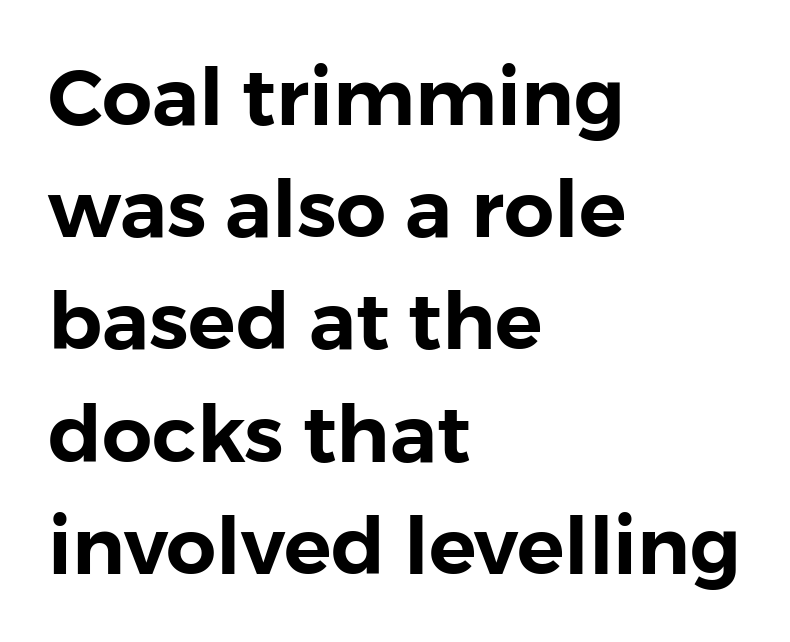
What stands out about the letter spacing? Nothing — it is the standard amount. Vertically, the passage feels balanced, rows spaced as you'd expect. The face used here is a sans, in the tradition of grotesques and geometrics. No word sits above an underline. The font's upright variant was chosen for this text.
